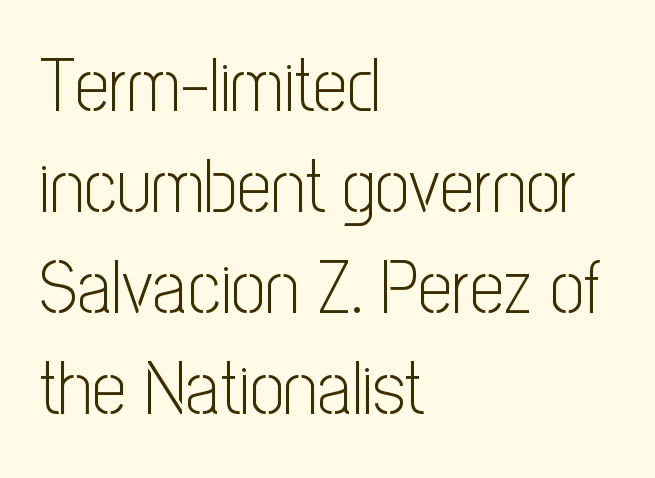
The image shows 76 px light, condensed sans-serif type, upright; set left-aligned, normal line spacing (1.33x), normal letter spacing, not underlined; low stroke contrast and a medium x-height.
